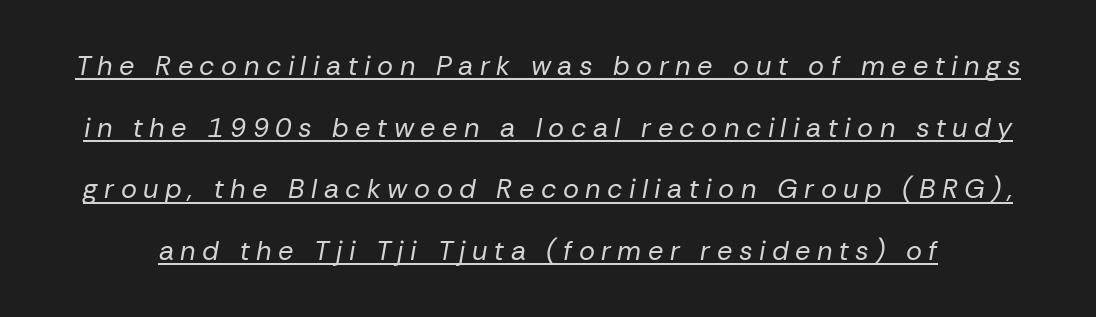
The image shows 27 px text type, italic (leaning right); set loose line spacing (2.28x), unusually wide letter spacing (+0.24 em), underlined.
